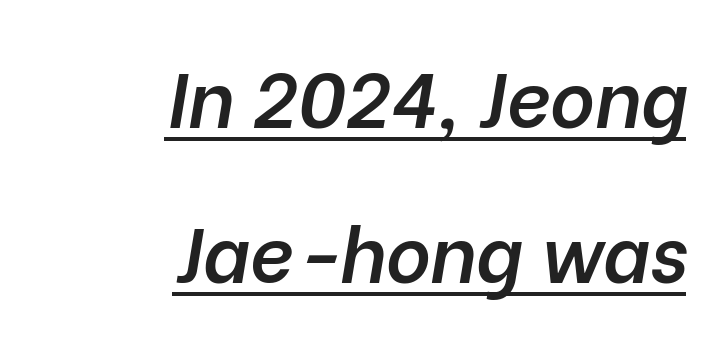
The image shows 77 px semibold type, italic (leaning right); set right-aligned, loose line spacing (2.01x), normal letter spacing, underlined; low stroke contrast and a medium x-height.
